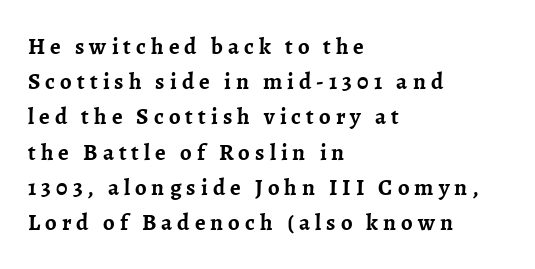
This rendering features lettering with no underline. This rendering widens character spacing well past its baseline value. This sample uses an upright cut, with every glyph sitting square on the baseline. The setting favours the left margin, as ordinary paragraphs usually do.
